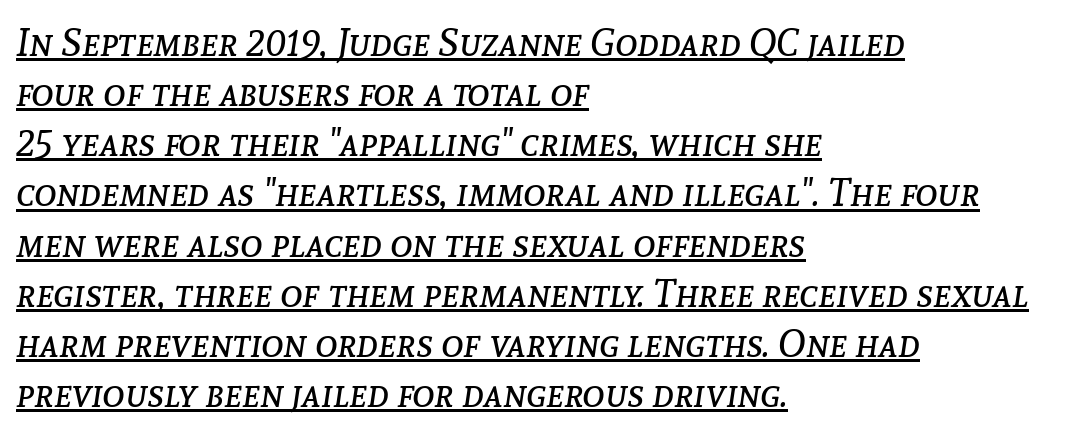
{"italic": "yes", "lean": "right", "slant_degrees": 8, "bold": "no", "weight": "regular", "width": "normal", "stroke_contrast": "low", "x_height": "medium", "monospaced": "no", "underline": "yes", "align": "left", "line_spacing": "normal", "line_spacing_ratio": 1.32, "letter_spacing": "normal", "letter_spacing_em": 0.0, "glyph_px": 38}
